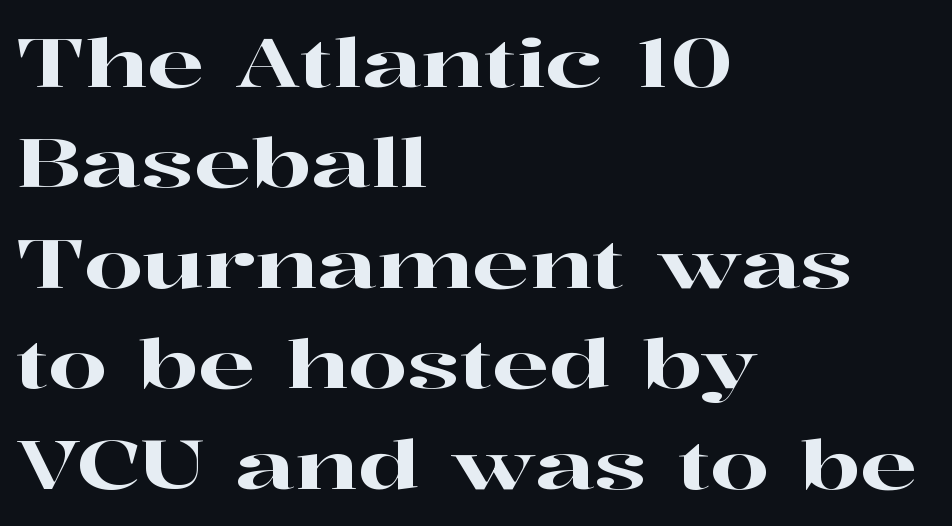
The image shows 67 px wide serif type, upright; set left-aligned, normal line spacing (1.5x), normal letter spacing, not underlined; high stroke contrast and a medium x-height.
